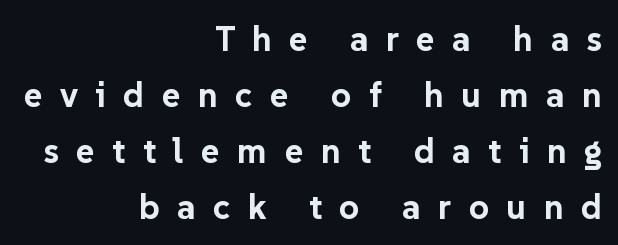
Q: Is the text bold? A: Yes.
Q: Is the text italic (slanted)? A: No, it is upright.
Q: Is the typeface a serif or a sans-serif typeface? A: Sans-serif.
Q: Is the text underlined? A: No.
Q: How is the paragraph aligned? A: Right-aligned.
Q: Is the spacing between letters normal or unusually wide? A: Unusually wide.
Q: Is the spacing between lines tight, normal or loose? A: Normal.
Q: Width (condensed, normal, or wide)? A: Normal.
Q: Stroke contrast? A: Low.
Q: x-height? A: Medium.
Q: Monospaced? A: No.
